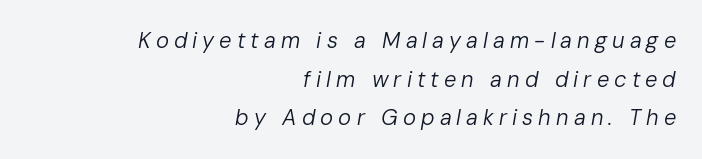
The image shows 22 px text type, italic (leaning right); set right-aligned, line spacing 1.76x, unusually wide letter spacing (+0.23 em), not underlined.
